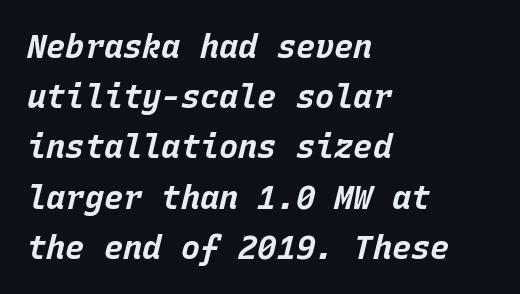
Notice how the stems are inclined rather than vertical — that's the hallmark of italics. The specimen omits any rule beneath the text block's lines. Evenly set lines give the paragraph a standard silhouette. Note the uniform advance width — an 'i' takes as much space as an 'm'.
